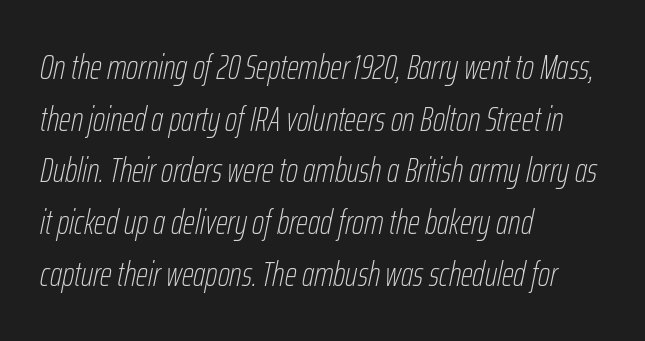
Q: Is the text bold? A: No.
Q: Is the text italic (slanted)? A: Yes, it leans right by about 12 degrees.
Q: Is the text underlined? A: No.
Q: How is the paragraph aligned? A: Left-aligned.
Q: Is the spacing between letters normal or unusually wide? A: Normal.
Q: Is the spacing between lines tight, normal or loose? A: Normal.
Q: Width (condensed, normal, or wide)? A: Condensed.
Q: Stroke contrast? A: Low.
Q: x-height? A: Medium.
Q: Monospaced? A: No.
